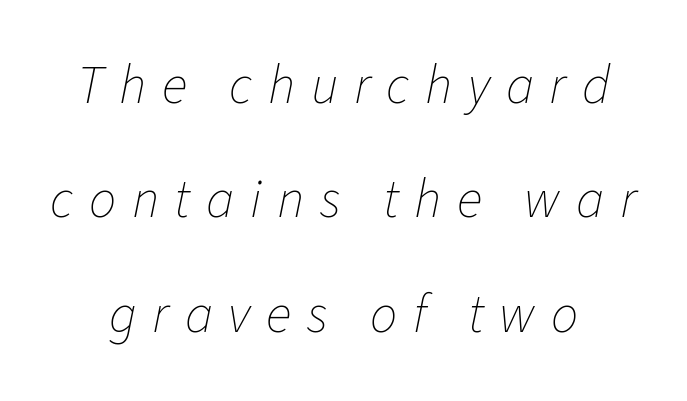
Q: Is the text bold? A: No.
Q: Is the text italic (slanted)? A: Yes, it leans right by about 11 degrees.
Q: Is the text underlined? A: No.
Q: How is the paragraph aligned? A: Centered.
Q: Is the spacing between letters normal or unusually wide? A: Unusually wide.
Q: Is the spacing between lines tight, normal or loose? A: Loose.
Q: Width (condensed, normal, or wide)? A: Normal.
Q: Stroke contrast? A: Low.
Q: x-height? A: Medium.
Q: Monospaced? A: No.
